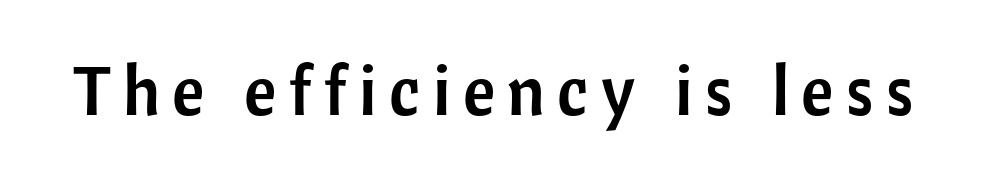
The image shows 69 px sans-serif type, upright; set not underlined; low stroke contrast and a medium x-height.
